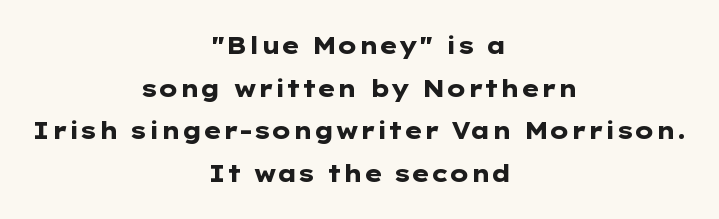
The image shows 23 px bold type, upright; set centered, line spacing 1.85x, normal letter spacing, not underlined.
